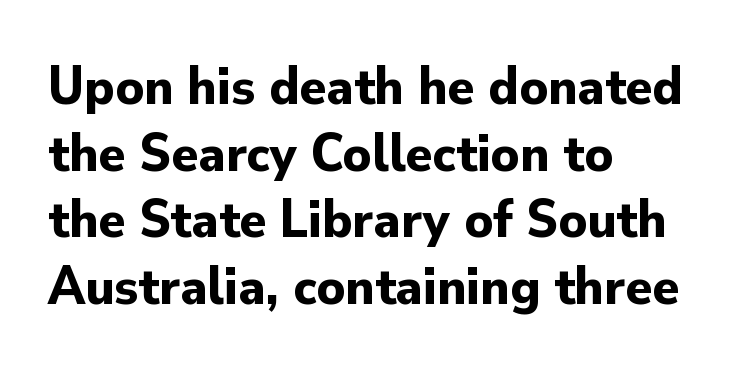
{"serif": "no", "italic": "no", "bold": "yes", "weight": "bold", "width": "normal", "stroke_contrast": "low", "x_height": "small", "monospaced": "no", "underline": "no", "align": "left", "line_spacing_ratio": 1.21, "letter_spacing": "normal", "letter_spacing_em": 0.0, "glyph_px": 55}
